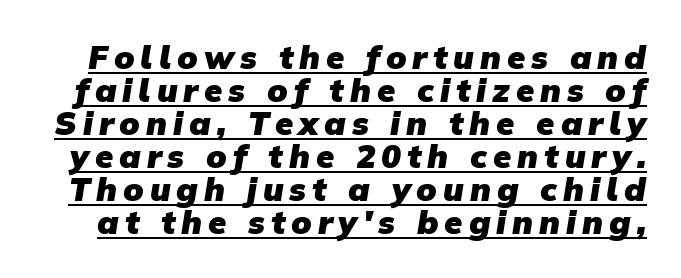
Quick note: interline space is minimal. Varying glyph widths throughout — classic text-font behaviour. Notice how a bar underscores the lettering throughout. The characters look thick and weighty, a clear bold.
